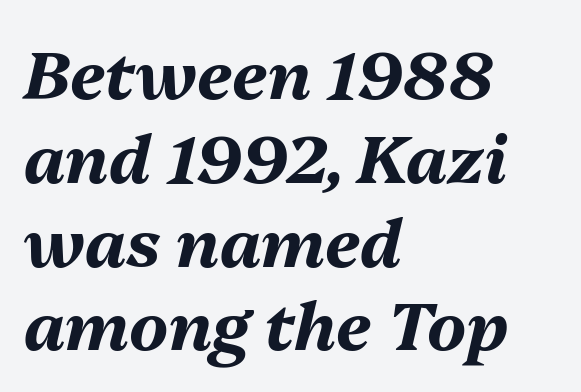
The image shows 66 px bold type, italic (leaning right); set left-aligned, normal line spacing (1.27x), normal letter spacing, not underlined; medium stroke contrast and a medium x-height.
